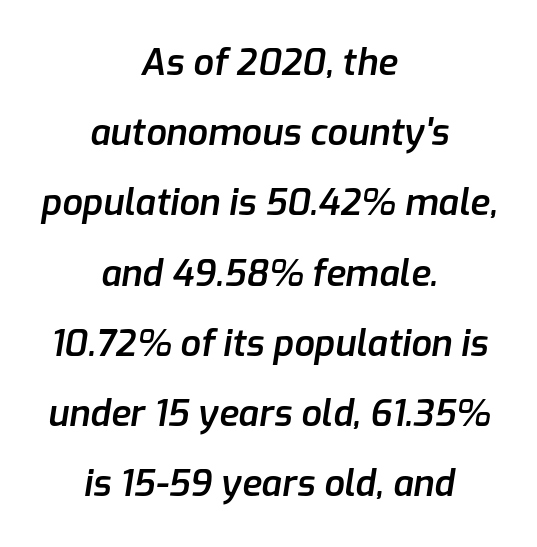
{"italic": "yes", "lean": "right", "slant_degrees": 9, "bold": "semi", "weight": "semibold", "width": "normal", "stroke_contrast": "low", "x_height": "medium", "monospaced": "no", "underline": "no", "align": "center", "line_spacing": "loose", "line_spacing_ratio": 1.95, "letter_spacing": "normal", "letter_spacing_em": 0.0, "glyph_px": 36}
